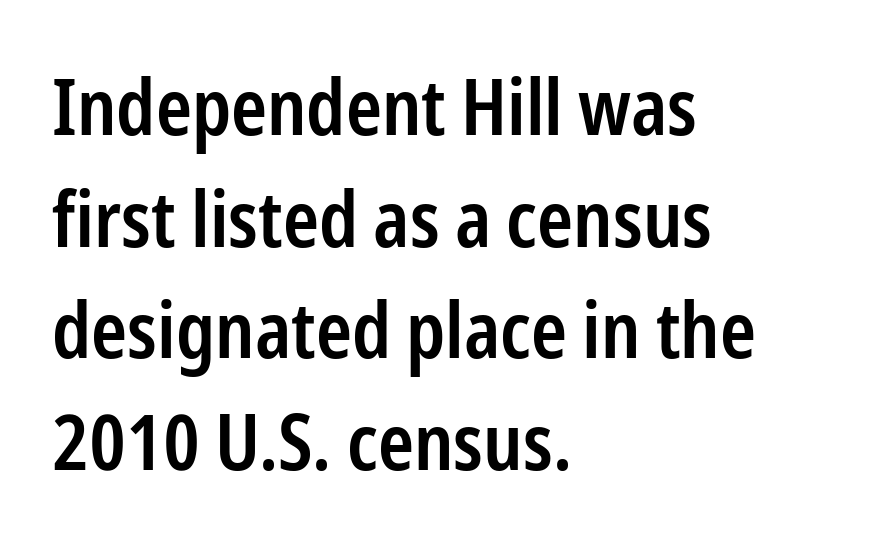
Q: Is the text bold? A: Semi-bold.
Q: Is the text italic (slanted)? A: No, it is upright.
Q: Is the typeface a serif or a sans-serif typeface? A: Sans-serif.
Q: Is the text underlined? A: No.
Q: How is the paragraph aligned? A: Left-aligned.
Q: Is the spacing between letters normal or unusually wide? A: Normal.
Q: Is the spacing between lines tight, normal or loose? A: Normal.
Q: Width (condensed, normal, or wide)? A: Condensed.
Q: Stroke contrast? A: Low.
Q: x-height? A: Medium.
Q: Monospaced? A: No.
